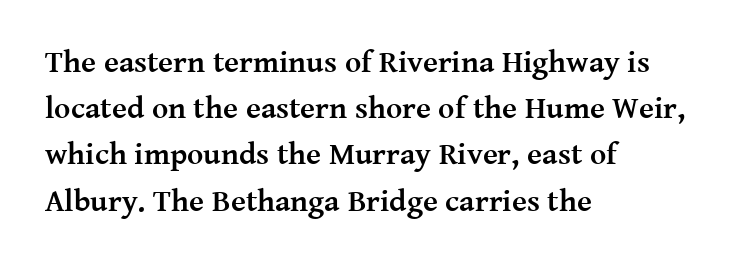
Q: Is the text bold? A: Yes.
Q: Is the text italic (slanted)? A: No, it is upright.
Q: Is the typeface a serif or a sans-serif typeface? A: Serif.
Q: Is the text underlined? A: No.
Q: How is the paragraph aligned? A: Left-aligned.
Q: Is the spacing between letters normal or unusually wide? A: Normal.
Q: Is the spacing between lines tight, normal or loose? A: Normal.
Q: Width (condensed, normal, or wide)? A: Normal.
Q: Stroke contrast? A: Medium.
Q: x-height? A: Medium.
Q: Monospaced? A: No.
